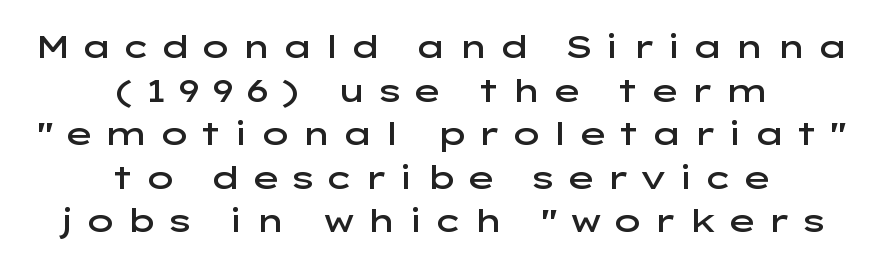
The lettering stays uniformly vertical, giving the passage a roman look. The passage shown is typed in a proportional face where columns would drift. The rendering uses a moderate line-height, typical for paragraphs. These words are printed semibold, heavier than regular yet not bold. The zone under the glyphs is completely vacant. The glyphs in this specimen are sans serif.
